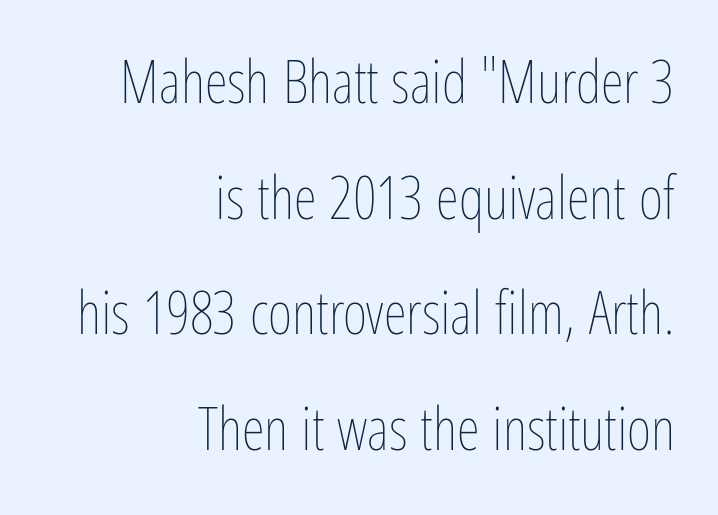
The image shows 59 px thin, condensed type, upright; set right-aligned, loose line spacing (1.96x), normal letter spacing, not underlined; low stroke contrast and a medium x-height.
